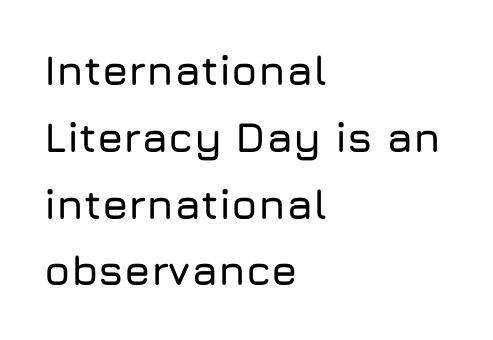
The image shows 42 px sans-serif type, upright; set left-aligned, normal line spacing (1.59x), normal letter spacing, not underlined; low stroke contrast and a medium x-height.
